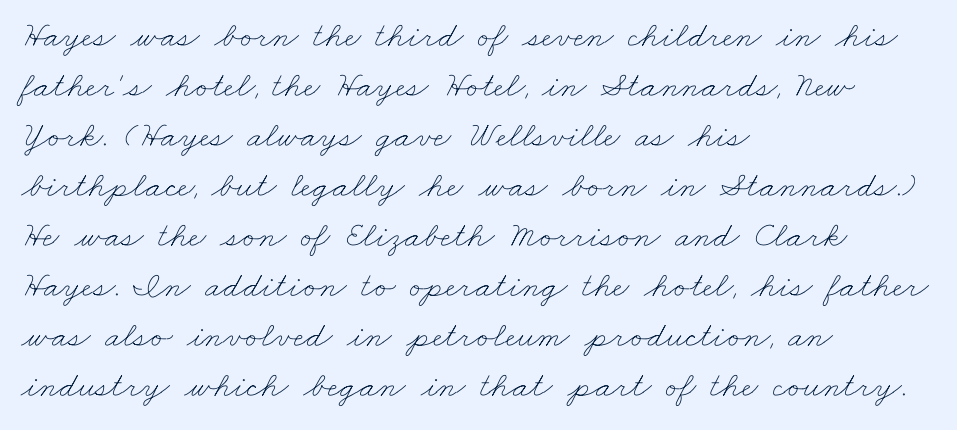
{"bold": "no", "weight": "thin", "width": "wide", "stroke_contrast": "low", "x_height": "small", "monospaced": "no", "underline": "no", "align": "left", "line_spacing": "normal", "line_spacing_ratio": 1.39, "letter_spacing": "normal", "letter_spacing_em": 0.0, "glyph_px": 36}
